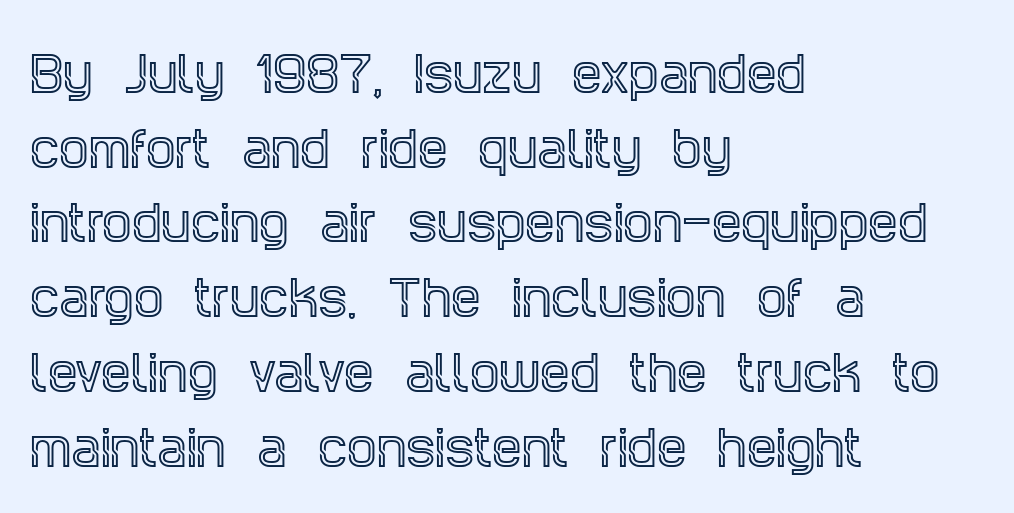
Q: Is the text italic (slanted)? A: No, it is upright.
Q: Is the typeface a serif or a sans-serif typeface? A: Serif.
Q: Is the text underlined? A: No.
Q: How is the paragraph aligned? A: Left-aligned.
Q: Is the spacing between letters normal or unusually wide? A: Normal.
Q: Is the spacing between lines tight, normal or loose? A: Normal.
Q: Width (condensed, normal, or wide)? A: Condensed.
Q: x-height? A: Large.
Q: Monospaced? A: No.
